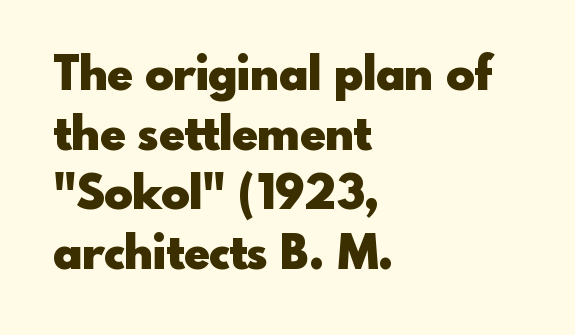
The image shows 47 px heavy sans-serif type, upright; set left-aligned, normal line spacing (1.27x), normal letter spacing, not underlined; a small x-height.
